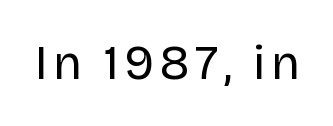
{"serif": "no", "italic": "no", "bold": "no", "weight": "regular", "width": "normal", "stroke_contrast": "low", "x_height": "large", "monospaced": "no", "underline": "no", "glyph_px": 48}
